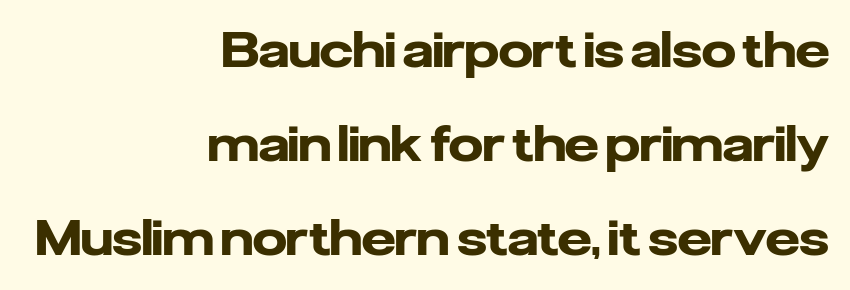
{"serif": "no", "italic": "no", "bold": "yes", "weight": "heavy", "width": "normal", "stroke_contrast": "low", "x_height": "medium", "monospaced": "no", "underline": "no", "align": "right", "line_spacing": "loose", "line_spacing_ratio": 1.96, "letter_spacing": "normal", "letter_spacing_em": 0.0, "glyph_px": 48}
